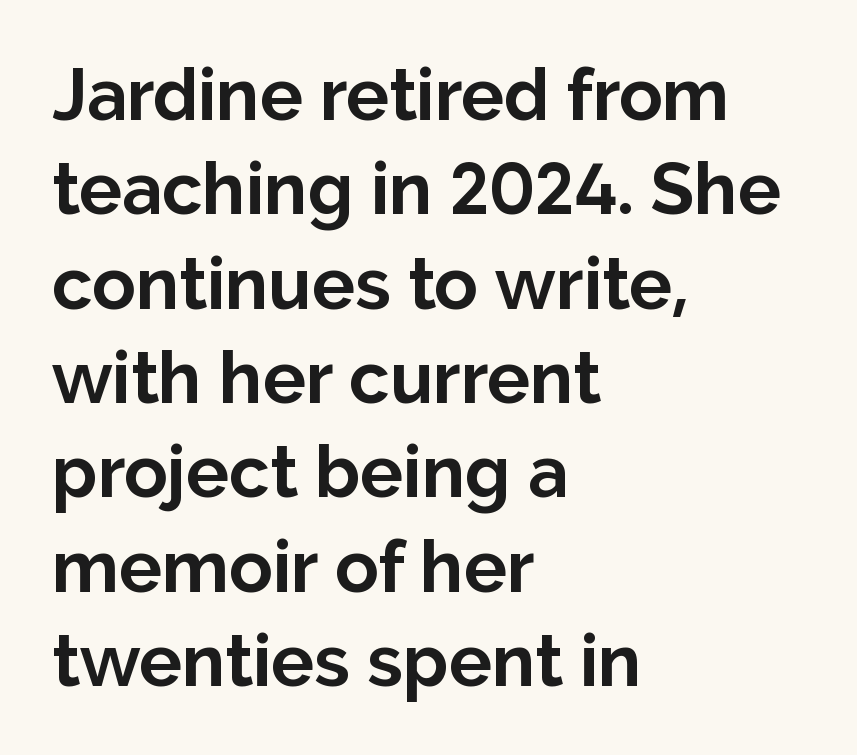
Q: Is the text bold? A: Yes.
Q: Is the text italic (slanted)? A: No, it is upright.
Q: Is the typeface a serif or a sans-serif typeface? A: Sans-serif.
Q: Is the text underlined? A: No.
Q: How is the paragraph aligned? A: Left-aligned.
Q: Is the spacing between letters normal or unusually wide? A: Normal.
Q: Is the spacing between lines tight, normal or loose? A: Normal.
Q: Width (condensed, normal, or wide)? A: Normal.
Q: Stroke contrast? A: Low.
Q: x-height? A: Medium.
Q: Monospaced? A: No.
